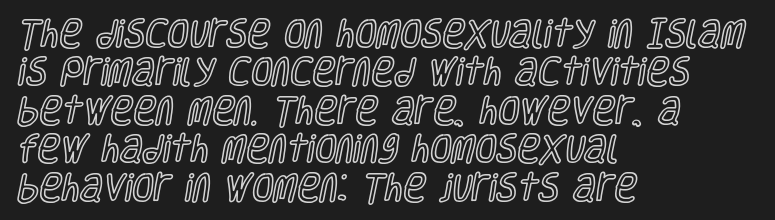
Q: Is the text italic (slanted)? A: Yes.
Q: Is the text underlined? A: No.
Q: How is the paragraph aligned? A: Left-aligned.
Q: Is the spacing between letters normal or unusually wide? A: Normal.
Q: Width (condensed, normal, or wide)? A: Condensed.
Q: x-height? A: Large.
Q: Monospaced? A: No.
